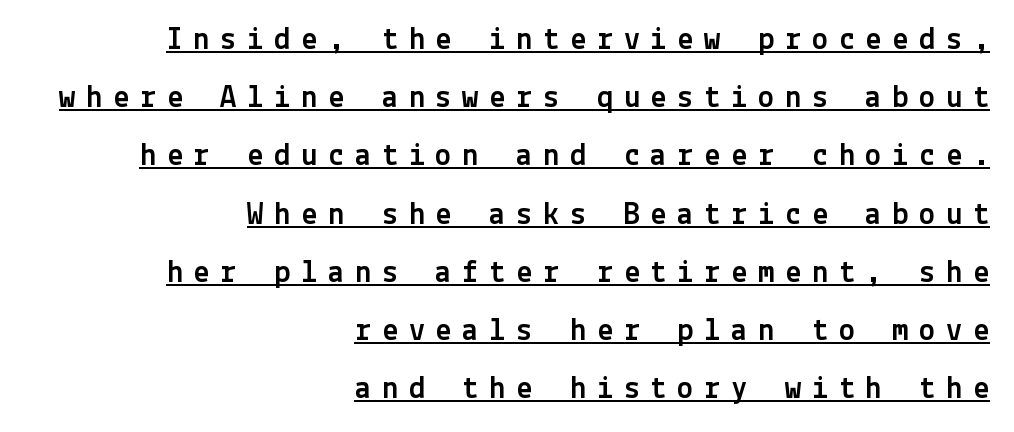
Check the space under the baseline: a stroke is drawn there. These lines stack with their right ends in a neat column. The type sits square on the baseline with zero lean. Students, note that the glyphs here are deliberately spaced far apart. This is sans-serif lettering, the kind often seen on screens and signage.
